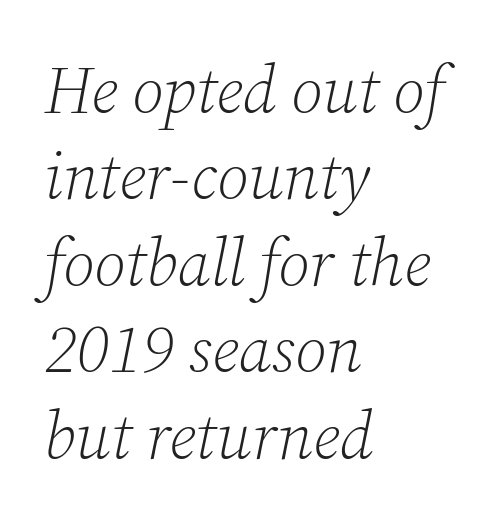
{"serif": "yes", "italic": "yes", "lean": "right", "slant_degrees": 12, "bold": "no", "weight": "light", "width": "normal", "stroke_contrast": "low", "x_height": "medium", "monospaced": "no", "underline": "no", "align": "left", "line_spacing": "normal", "line_spacing_ratio": 1.31, "letter_spacing": "normal", "letter_spacing_em": 0.0, "glyph_px": 66}
